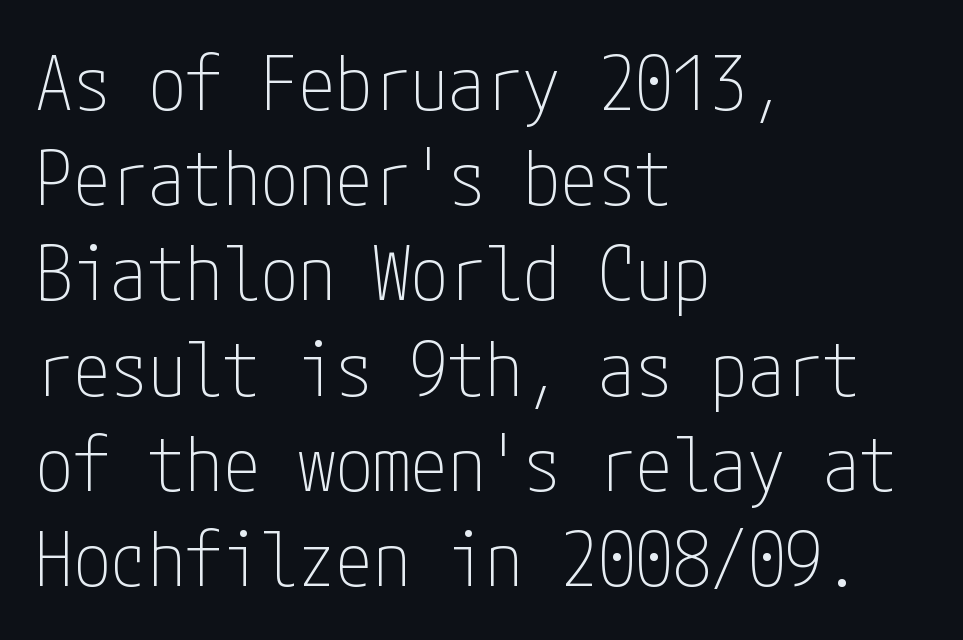
The image shows 75 px thin, condensed sans-serif type, upright; set left-aligned, normal line spacing (1.27x), normal letter spacing, not underlined; low stroke contrast and a medium x-height.
